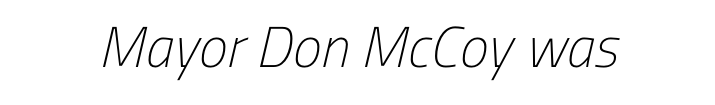
Q: Is the text bold? A: No.
Q: Is the typeface a serif or a sans-serif typeface? A: Sans-serif.
Q: Is the text underlined? A: No.
Q: Is the spacing between letters normal or unusually wide? A: Normal.
Q: Width (condensed, normal, or wide)? A: Condensed.
Q: Stroke contrast? A: Low.
Q: x-height? A: Medium.
Q: Monospaced? A: No.
